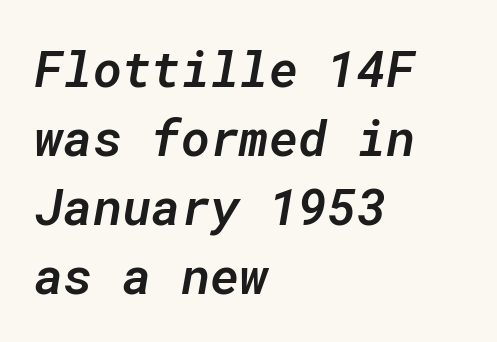
Quick note: interline space is typical. Fixed-width glyphs throughout — classic coding-font behaviour. Emphasis-style slanted type is in use. Descenders are the only things crossing below the line. The gaps between neighbouring characters are ordinary and unremarkable. Alignment: flush left.
